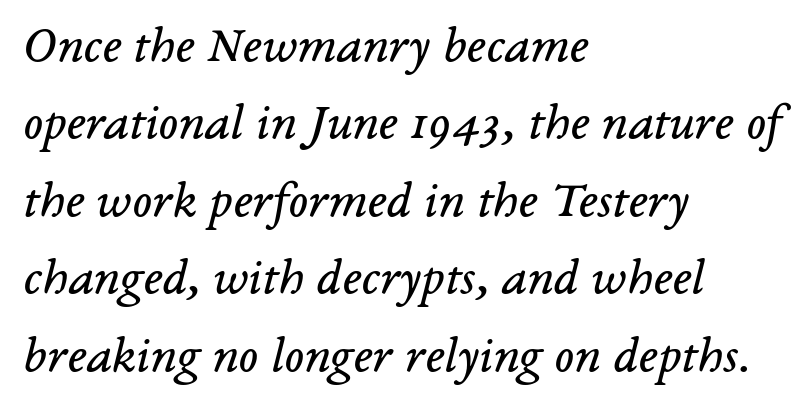
Weight: regular or lighter. Teacher's note: observe the even left margin — that is flush-left alignment. This rendering leaves character spacing at its baseline value. This is serif lettering, the kind often seen in printed books. Regular leading. The strip under each line holds only bare page.
